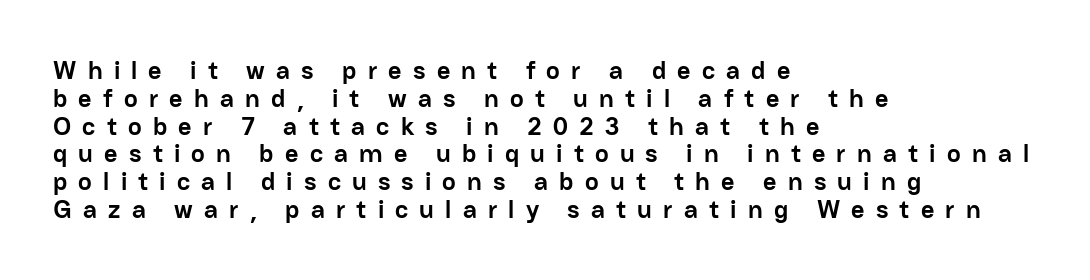
{"italic": "no", "bold": "yes", "underline": "no", "align": "left", "line_spacing": "tight", "line_spacing_ratio": 1.07, "letter_spacing": "wide", "letter_spacing_em": 0.43, "glyph_px": 26}
